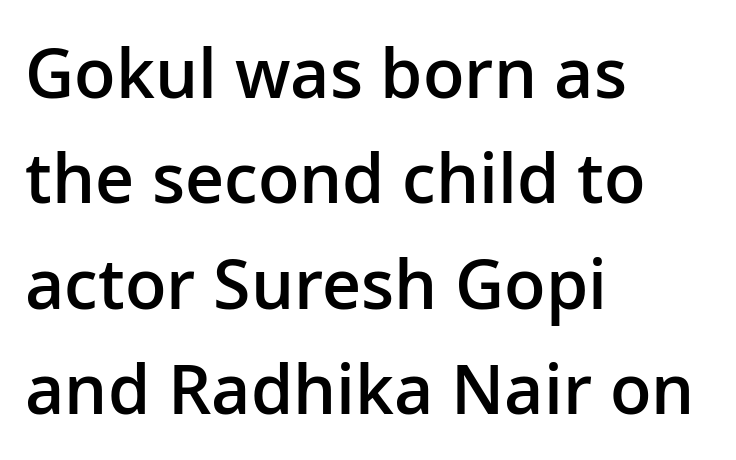
Glyph-to-glyph distance matches everyday printed text. Look at the stroke-to-counter ratio: somewhat heavy, a semibold. Caption: multi-line text, flush left, ragged right. Line spacing here is normal. It's the straight-up-and-down kind of type.
